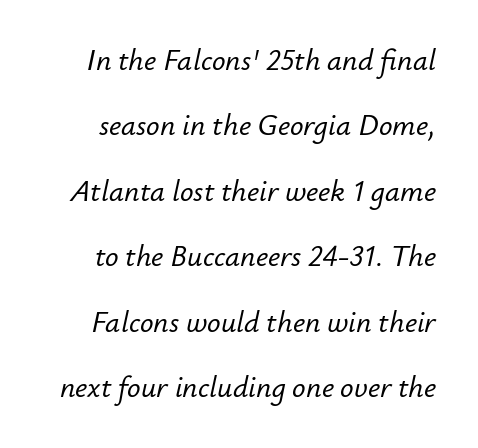
Q: Is the text italic (slanted)? A: Yes, it leans right by about 12 degrees.
Q: Is the text underlined? A: No.
Q: Is the spacing between letters normal or unusually wide? A: Normal.
Q: Is the spacing between lines tight, normal or loose? A: Loose.
Q: Width (condensed, normal, or wide)? A: Normal.
Q: Stroke contrast? A: Low.
Q: x-height? A: Small.
Q: Monospaced? A: No.
